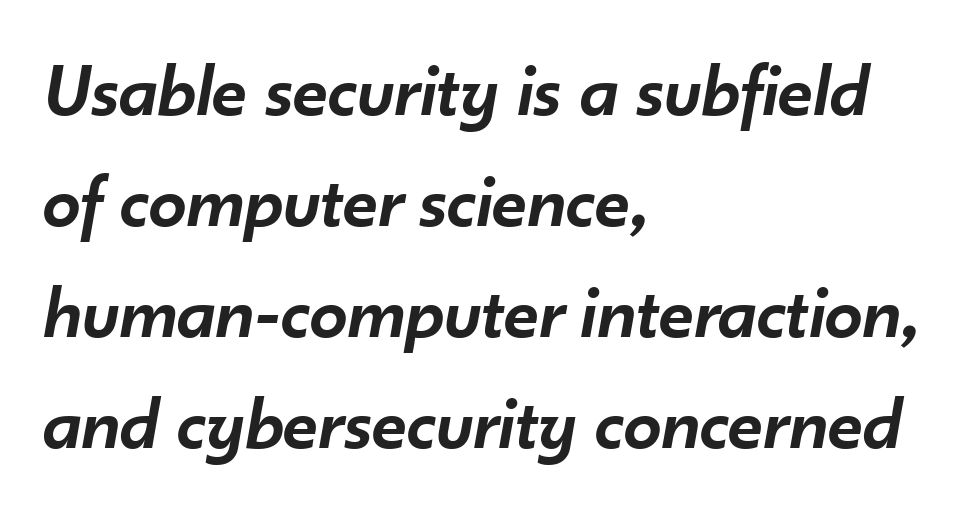
Q: Is the text bold? A: Semi-bold.
Q: Is the text italic (slanted)? A: Yes, it leans right by about 10 degrees.
Q: Is the text underlined? A: No.
Q: How is the paragraph aligned? A: Left-aligned.
Q: Is the spacing between letters normal or unusually wide? A: Normal.
Q: Is the spacing between lines tight, normal or loose? A: Normal.
Q: Width (condensed, normal, or wide)? A: Normal.
Q: Stroke contrast? A: Low.
Q: x-height? A: Small.
Q: Monospaced? A: No.
